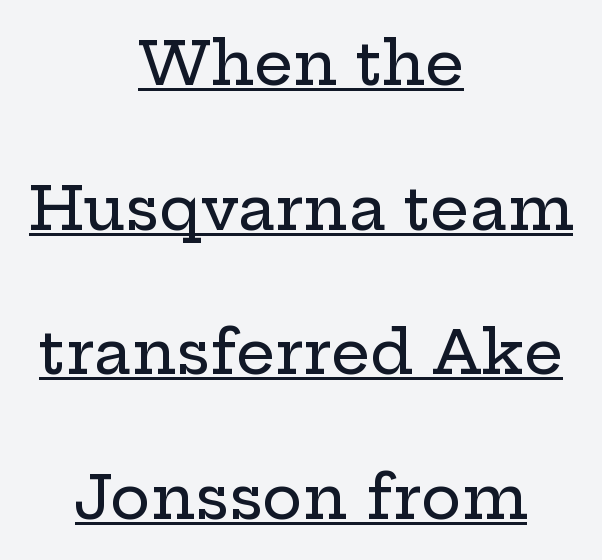
The image shows 61 px wide serif type, upright; set centered, loose line spacing (2.37x), normal letter spacing, underlined; low stroke contrast and a medium x-height.
